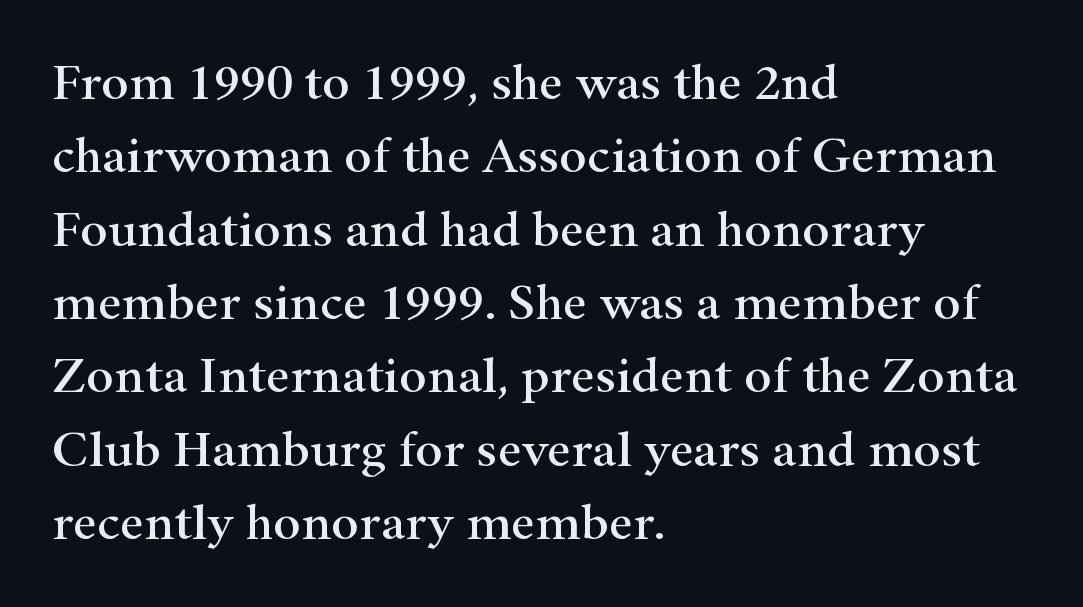
{"serif": "yes", "italic": "no", "width": "wide", "stroke_contrast": "high", "x_height": "small", "monospaced": "no", "underline": "no", "align": "left", "line_spacing": "normal", "line_spacing_ratio": 1.41, "letter_spacing": "normal", "letter_spacing_em": 0.0, "glyph_px": 52}
